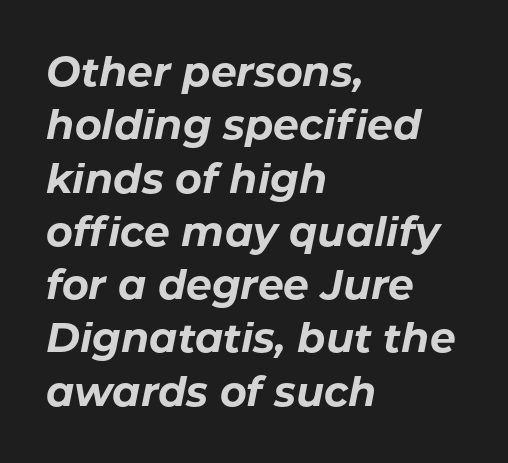
Each word holds together tightly as a unit, with standard inter-letter gaps. The glyphs are unaccompanied by any horizontal stroke below them. The typography opts for an oblique posture over an upright one. Visually the block forms a straight wall on the left and a jagged coastline on the right. A typesetter would call this proportional, since set widths differ per character. Leading matches the norm, producing a regular column.
